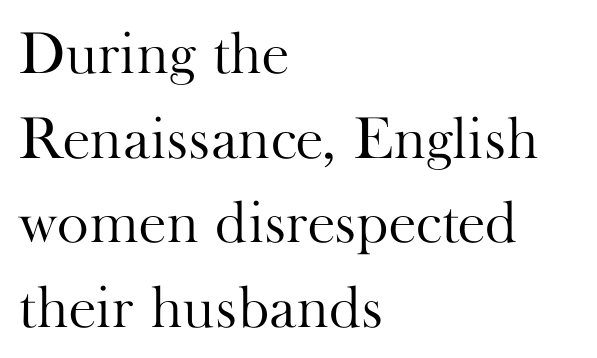
Is this a heavy cut? Hardly; it is regular or lighter. Line spacing here is normal. Caption: standard tracking, unaltered. This sample has the flowing, uneven cadence of proportional lettering.
